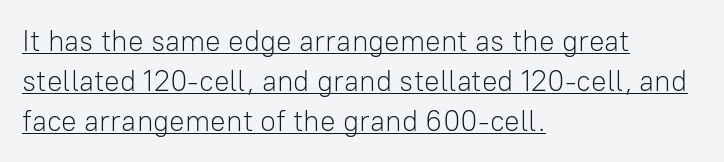
Tracking here is standard; glyphs follow each other at the usual distance. Compared with a typical body face, this is equally light or lighter still. Designer's note — italics off, roman on. Think of a printed novel: that variable character pitch is what you see here. The face used here is a sans, in the tradition of grotesques and geometrics. Somebody hit Ctrl+U on this one — the words are underlined.
